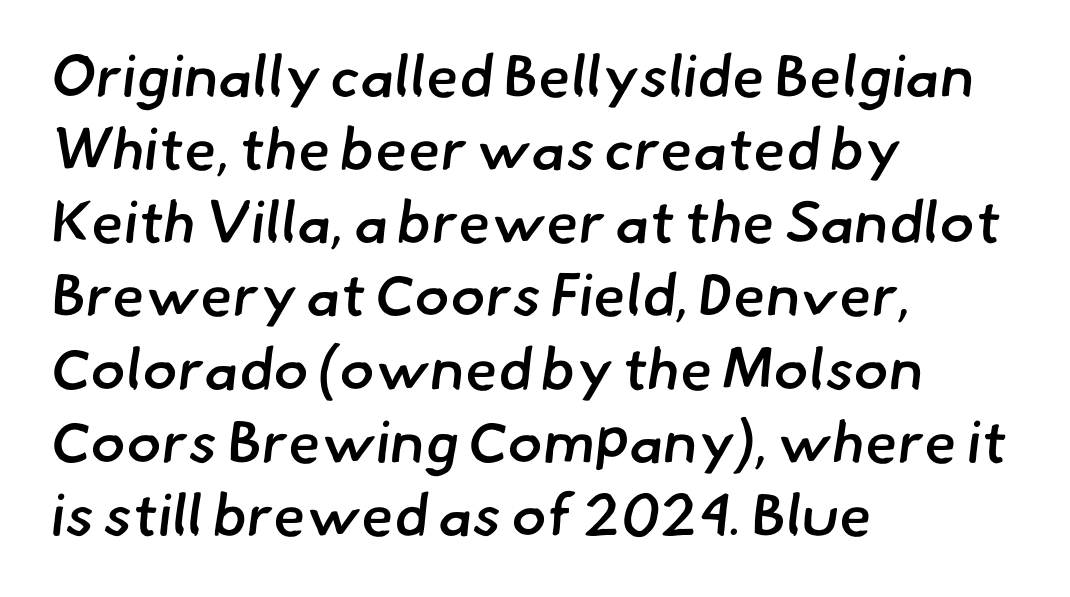
Unlike a traditional serif, this face leaves its strokes unadorned. Notice how the passage keeps a crisp vertical edge on the left only. Letter spacing: default. The glyphs have the mass of a demibold cut, below bold.
